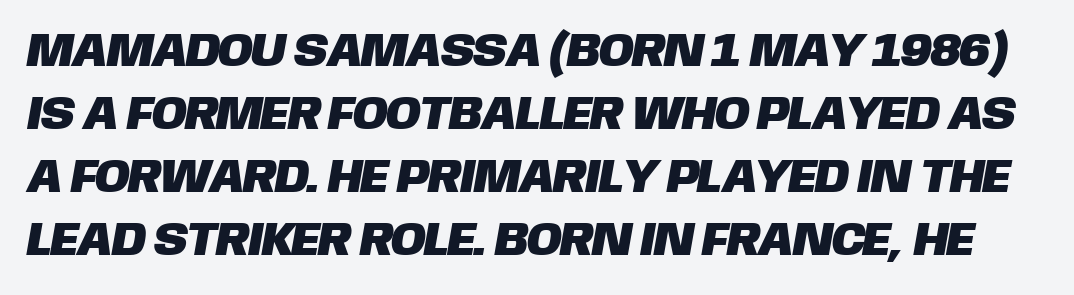
Q: Is the typeface a serif or a sans-serif typeface? A: Sans-serif.
Q: Is the text underlined? A: No.
Q: Is the spacing between letters normal or unusually wide? A: Normal.
Q: Is the spacing between lines tight, normal or loose? A: Normal.
Q: Width (condensed, normal, or wide)? A: Normal.
Q: Stroke contrast? A: Low.
Q: x-height? A: Large.
Q: Monospaced? A: No.
